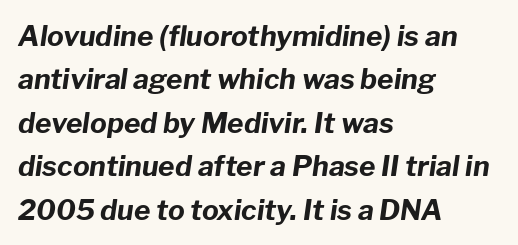
The image shows 28 px bold type, italic (leaning right); set left-aligned, normal line spacing (1.55x), normal letter spacing, not underlined; low stroke contrast and a medium x-height.
